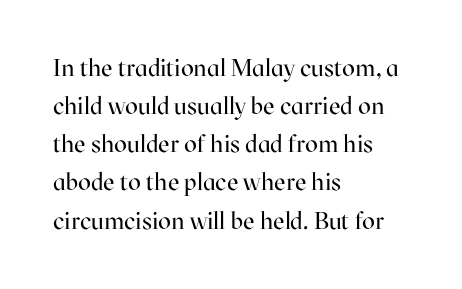
The image shows 24 px text type, upright; set left-aligned, normal line spacing (1.59x), normal letter spacing, not underlined.
